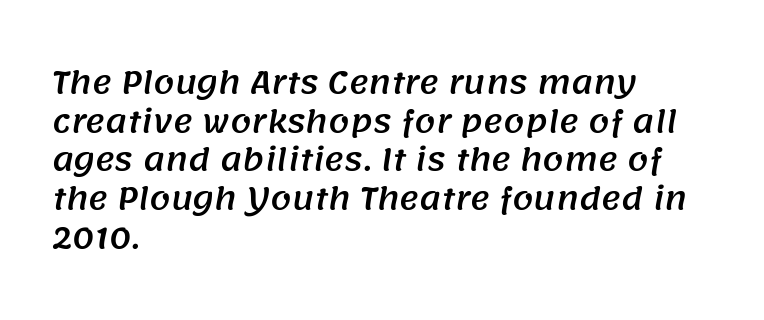
The image shows 30 px sans-serif type; set left-aligned, normal line spacing (1.29x), normal letter spacing, not underlined; medium stroke contrast and a large x-height.
